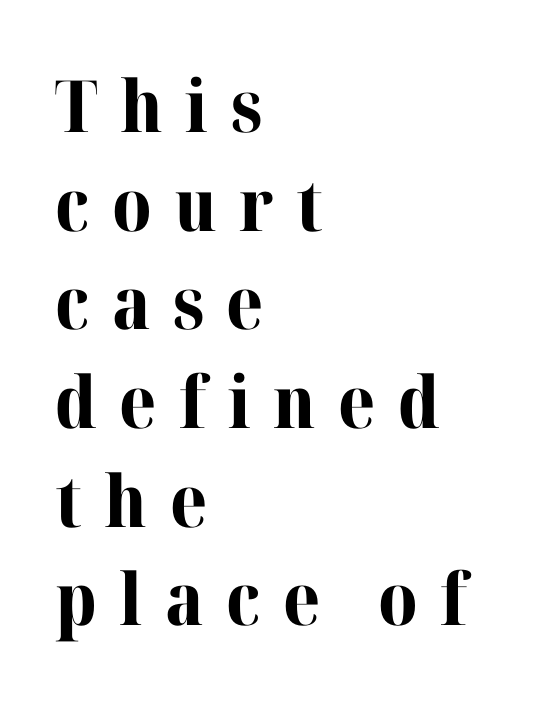
{"serif": "yes", "italic": "no", "bold": "yes", "weight": "bold", "width": "normal", "stroke_contrast": "high", "x_height": "medium", "monospaced": "no", "underline": "no", "align": "left", "line_spacing": "normal", "line_spacing_ratio": 1.37, "letter_spacing": "wide", "letter_spacing_em": 0.31, "glyph_px": 72}
